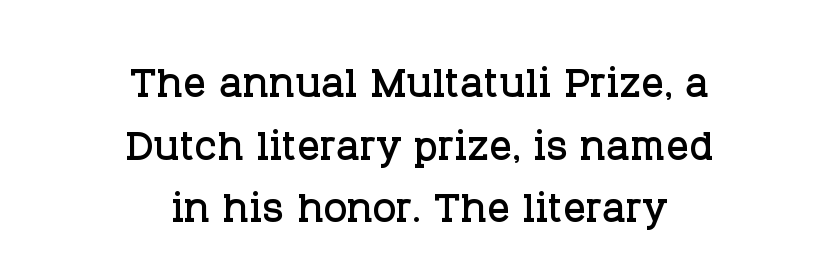
Q: Is the text italic (slanted)? A: No, it is upright.
Q: Is the typeface a serif or a sans-serif typeface? A: Serif.
Q: Is the text underlined? A: No.
Q: How is the paragraph aligned? A: Centered.
Q: Is the spacing between letters normal or unusually wide? A: Normal.
Q: Is the spacing between lines tight, normal or loose? A: Tight.
Q: Width (condensed, normal, or wide)? A: Normal.
Q: Stroke contrast? A: Low.
Q: x-height? A: Large.
Q: Monospaced? A: No.
